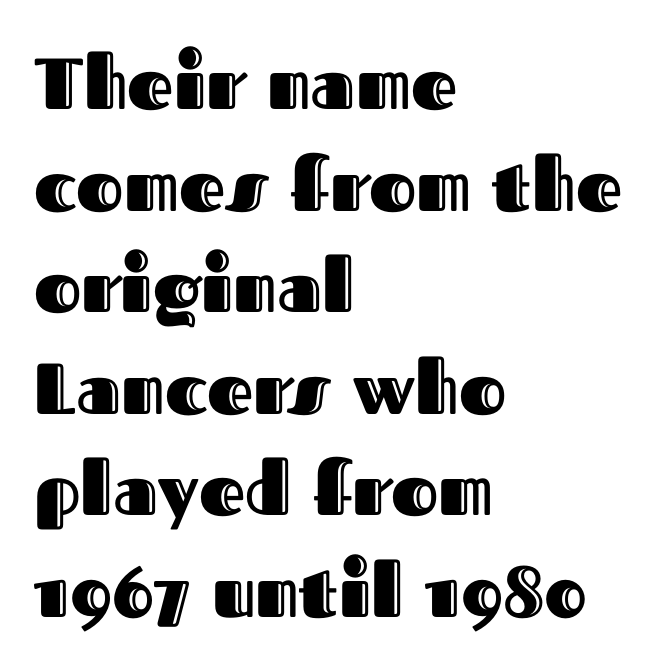
Q: Is the text italic (slanted)? A: No, it is upright.
Q: Is the text underlined? A: No.
Q: How is the paragraph aligned? A: Left-aligned.
Q: Is the spacing between letters normal or unusually wide? A: Normal.
Q: Is the spacing between lines tight, normal or loose? A: Normal.
Q: Width (condensed, normal, or wide)? A: Normal.
Q: x-height? A: Medium.
Q: Monospaced? A: No.
